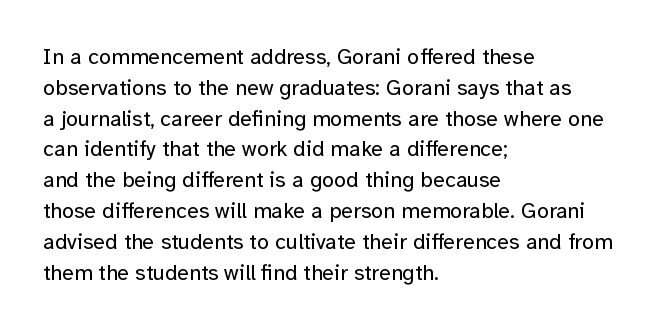
Q: Is the text bold? A: No.
Q: Is the text italic (slanted)? A: No, it is upright.
Q: Is the text underlined? A: No.
Q: How is the paragraph aligned? A: Left-aligned.
Q: Is the spacing between letters normal or unusually wide? A: Normal.
Q: Is the spacing between lines tight, normal or loose? A: Normal.
